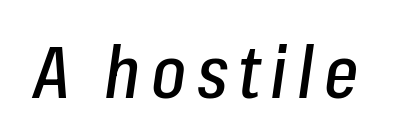
Q: Is the text italic (slanted)? A: Yes, it leans right by about 8 degrees.
Q: Is the text underlined? A: No.
Q: Width (condensed, normal, or wide)? A: Condensed.
Q: Stroke contrast? A: Low.
Q: x-height? A: Medium.
Q: Monospaced? A: No.
